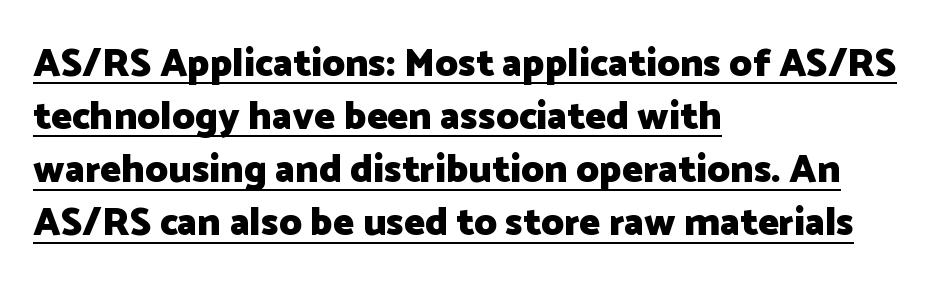
The image shows 39 px heavy sans-serif type, upright; set left-aligned, normal line spacing (1.36x), normal letter spacing, underlined; low stroke contrast and a medium x-height.
